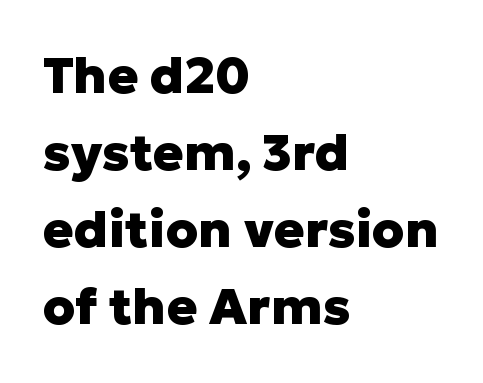
The image shows 51 px heavy sans-serif type, upright; set left-aligned, normal line spacing (1.51x), normal letter spacing, not underlined; low stroke contrast and a medium x-height.
